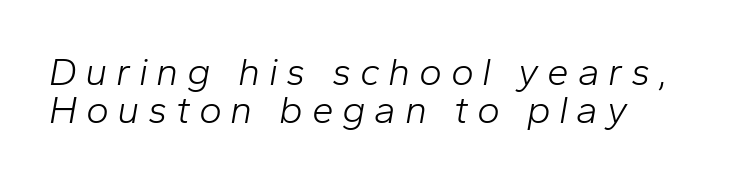
The image shows 39 px light type, italic (leaning right); set tight line spacing (0.97x), unusually wide letter spacing (+0.22 em), not underlined; low stroke contrast and a medium x-height.
